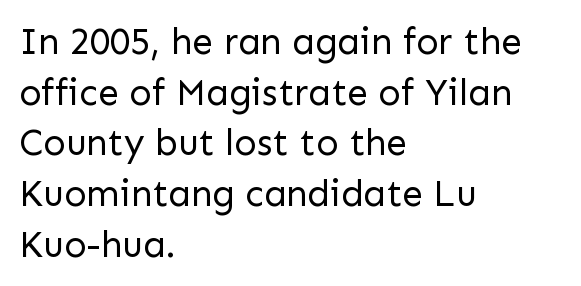
Here the designer chose a conventional face with non-uniform glyph widths. No feet cap the strokes, marking this as sans-serif type. These lines keep a tight, regular rhythm from letter to letter. The area under the type is left untouched. Layout note: lines flush left. The lettering stays uniformly vertical, giving the passage a roman look.
